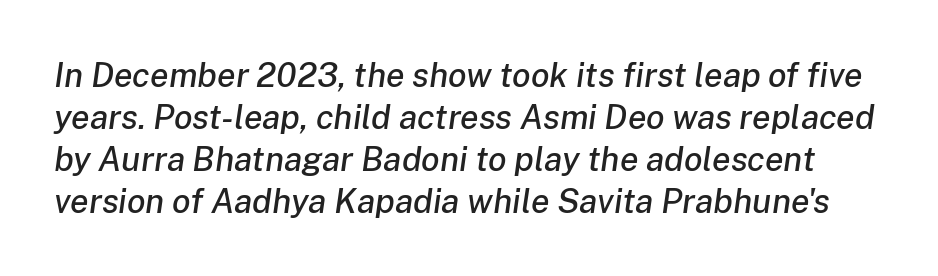
Q: Is the text italic (slanted)? A: Yes, it leans right by about 8 degrees.
Q: Is the text underlined? A: No.
Q: Is the spacing between letters normal or unusually wide? A: Normal.
Q: Width (condensed, normal, or wide)? A: Normal.
Q: Stroke contrast? A: Low.
Q: x-height? A: Medium.
Q: Monospaced? A: No.
